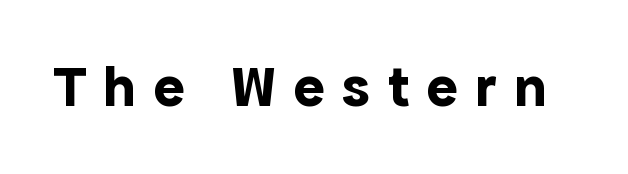
Q: Is the text bold? A: Yes.
Q: Is the text italic (slanted)? A: No, it is upright.
Q: Is the typeface a serif or a sans-serif typeface? A: Sans-serif.
Q: Is the text underlined? A: No.
Q: Is the spacing between letters normal or unusually wide? A: Unusually wide.
Q: Width (condensed, normal, or wide)? A: Normal.
Q: x-height? A: Medium.
Q: Monospaced? A: No.
